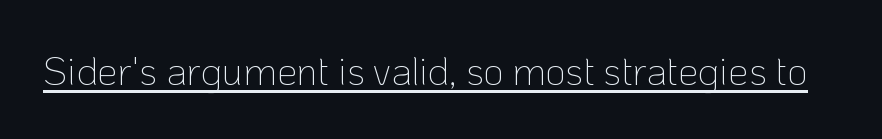
{"serif": "no", "italic": "no", "bold": "no", "weight": "thin", "width": "normal", "stroke_contrast": "low", "x_height": "medium", "monospaced": "no", "underline": "yes", "letter_spacing": "normal", "letter_spacing_em": 0.0, "glyph_px": 40}
